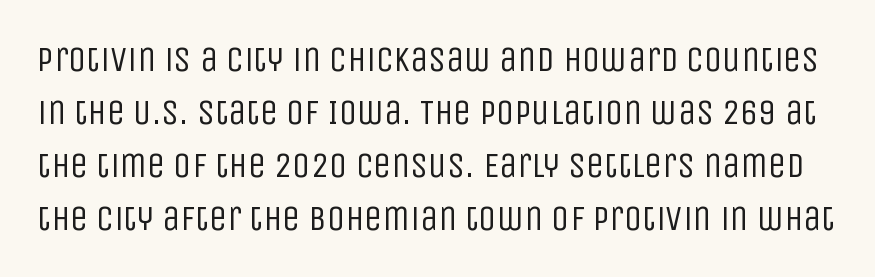
{"serif": "no", "italic": "no", "bold": "no", "weight": "regular", "width": "condensed", "stroke_contrast": "low", "x_height": "large", "monospaced": "no", "underline": "no", "line_spacing": "normal", "line_spacing_ratio": 1.47, "letter_spacing": "normal", "letter_spacing_em": 0.0, "glyph_px": 36}
